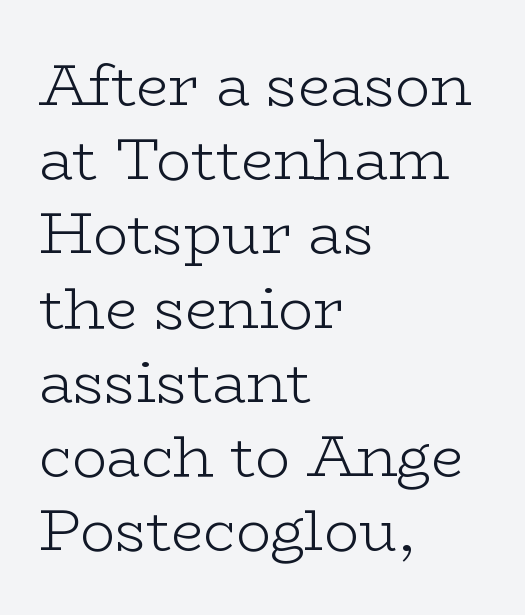
This block has exactly the height ordinary leading produces. Unlike italic type, these characters show no tilt at all. These lines are rendered in a variable-pitch font. Descenders hang freely into open space. The paragraph shown leans on its left margin. Type style note: has serifs.
